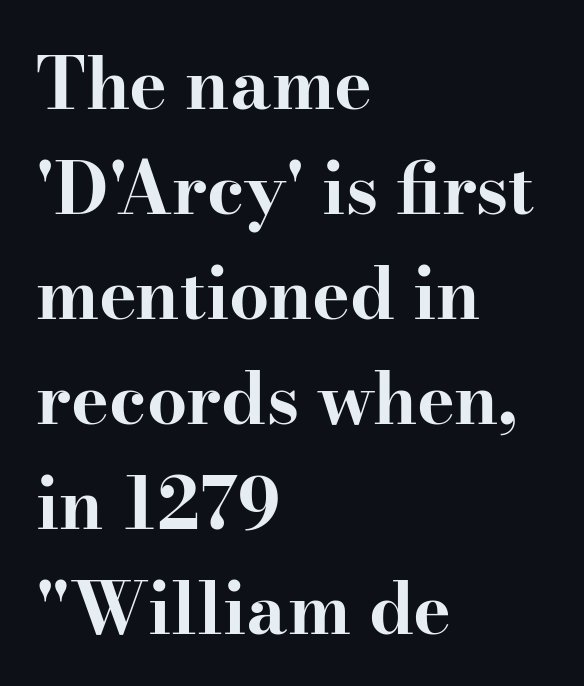
{"serif": "yes", "italic": "no", "bold": "yes", "weight": "bold", "width": "wide", "stroke_contrast": "high", "x_height": "small", "monospaced": "no", "underline": "no", "align": "left", "line_spacing": "normal", "line_spacing_ratio": 1.48, "letter_spacing": "normal", "letter_spacing_em": 0.0, "glyph_px": 71}
